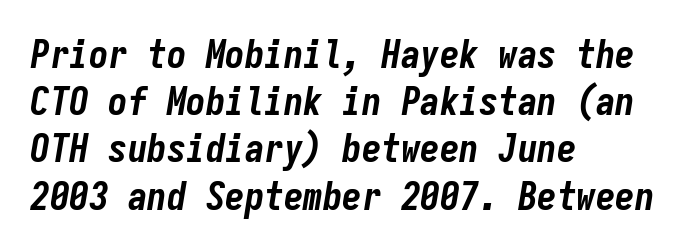
The image shows 39 px bold, condensed type, italic (leaning right), monospaced; set left-aligned, line spacing 1.21x, normal letter spacing, not underlined; low stroke contrast and a medium x-height.
